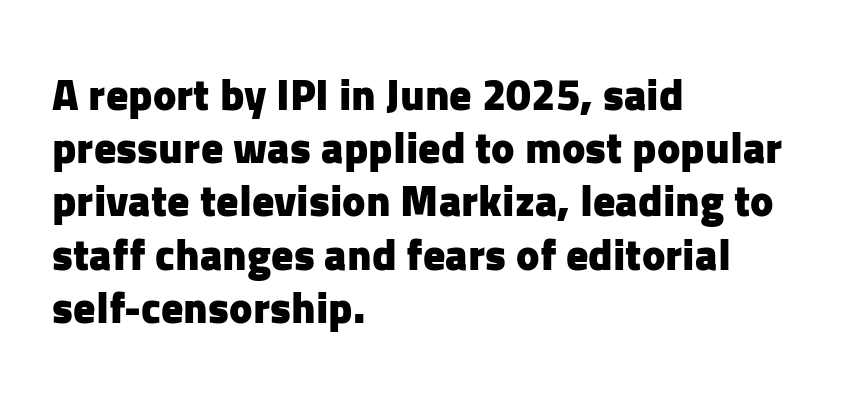
Q: Is the text bold? A: Yes.
Q: Is the text italic (slanted)? A: No, it is upright.
Q: Is the typeface a serif or a sans-serif typeface? A: Sans-serif.
Q: Is the text underlined? A: No.
Q: How is the paragraph aligned? A: Left-aligned.
Q: Is the spacing between letters normal or unusually wide? A: Normal.
Q: Width (condensed, normal, or wide)? A: Normal.
Q: Stroke contrast? A: Low.
Q: x-height? A: Medium.
Q: Monospaced? A: No.
